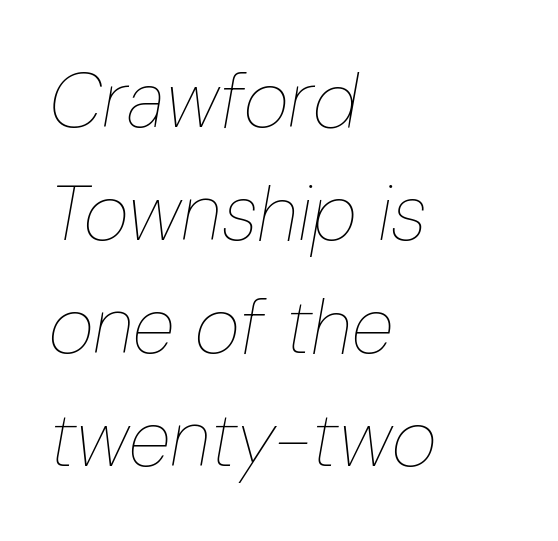
{"italic": "yes", "lean": "right", "slant_degrees": 10, "bold": "no", "weight": "thin", "width": "condensed", "stroke_contrast": "low", "x_height": "medium", "monospaced": "no", "underline": "no", "align": "left", "line_spacing": "normal", "line_spacing_ratio": 1.45, "letter_spacing": "normal", "letter_spacing_em": 0.0, "glyph_px": 78}
